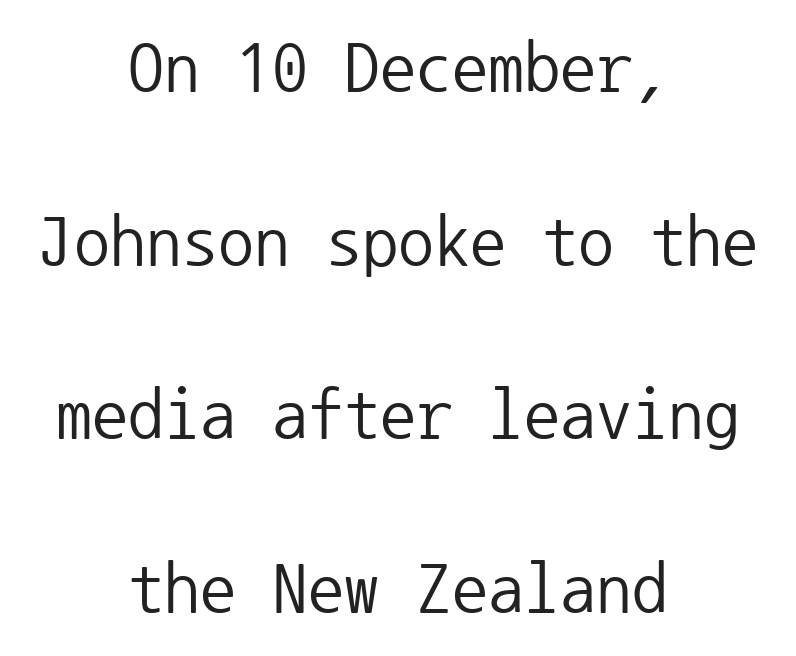
{"serif": "no", "italic": "no", "bold": "no", "weight": "regular", "width": "normal", "stroke_contrast": "low", "x_height": "medium", "monospaced": "yes", "underline": "no", "align": "center", "line_spacing": "loose", "line_spacing_ratio": 2.41, "letter_spacing": "normal", "letter_spacing_em": 0.0, "glyph_px": 72}
